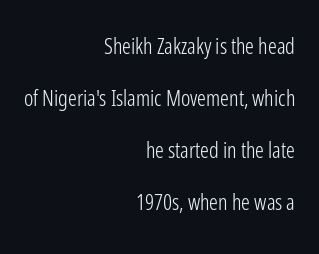
One-word summary of the alignment: right. This block would shrink considerably if given ordinary leading; it's expanded now. Standard letterfit; no display-style spreading of the glyphs. Stems here are at most as thick as an everyday book face. Words float on clear page, feet unadorned.
